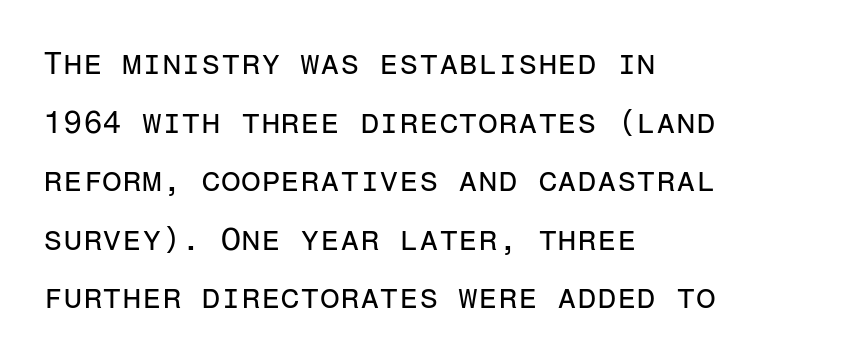
Q: Is the text bold? A: No.
Q: Is the text italic (slanted)? A: No, it is upright.
Q: Is the typeface a serif or a sans-serif typeface? A: Sans-serif.
Q: Is the text underlined? A: No.
Q: How is the paragraph aligned? A: Left-aligned.
Q: Is the spacing between letters normal or unusually wide? A: Normal.
Q: Width (condensed, normal, or wide)? A: Normal.
Q: Stroke contrast? A: Low.
Q: x-height? A: Medium.
Q: Monospaced? A: Yes.
